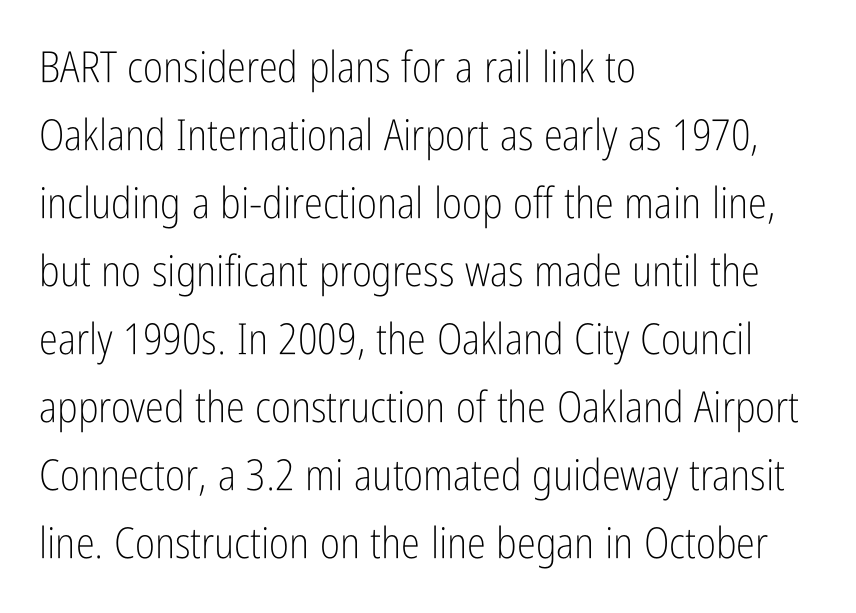
{"serif": "no", "italic": "no", "bold": "no", "weight": "light", "width": "condensed", "stroke_contrast": "low", "x_height": "medium", "monospaced": "no", "underline": "no", "align": "left", "line_spacing": "normal", "line_spacing_ratio": 1.58, "letter_spacing": "normal", "letter_spacing_em": 0.0, "glyph_px": 43}
